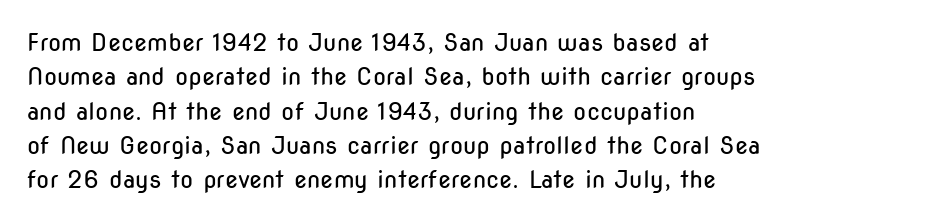
Q: Is the text bold? A: No.
Q: Is the text italic (slanted)? A: No, it is upright.
Q: Is the text underlined? A: No.
Q: How is the paragraph aligned? A: Left-aligned.
Q: Is the spacing between letters normal or unusually wide? A: Normal.
Q: Is the spacing between lines tight, normal or loose? A: Normal.
